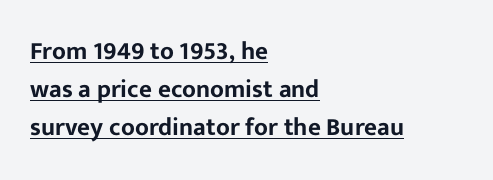
Reading down the column, the eye jumps a familiar distance to each next line. Is the block centered? No — it sits flush against the left margin. Short note: letters normally spaced. Vertical strokes here are truly vertical. The glyphs are accompanied by a horizontal stroke just below them.
